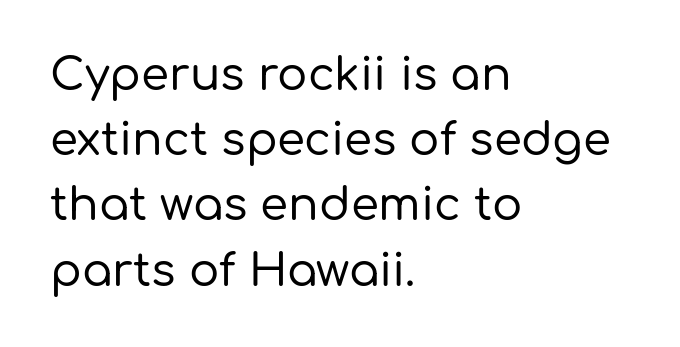
Only glyphs here, with clear space below each row. Tall strokes in this sample are plumb rather than angled. Line spacing here is normal. Is this a fixed-width face? No — the glyphs have proportional, varying widths. No feet cap the strokes, marking this as sans-serif type.
